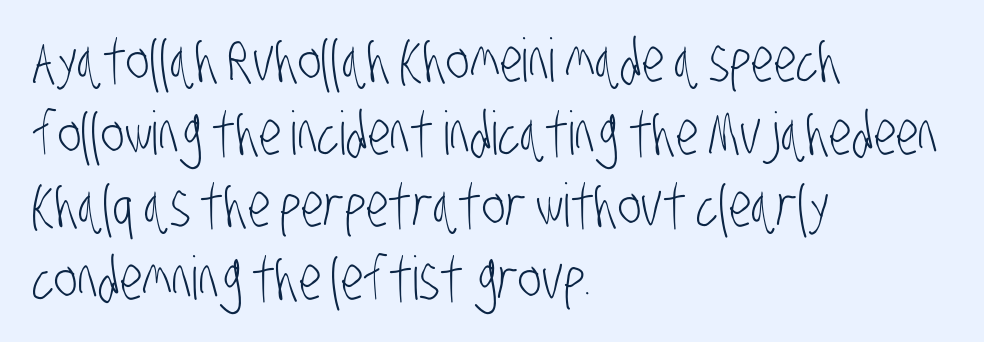
The image shows 60 px light, condensed sans-serif type; set left-aligned, line spacing 1.21x, normal letter spacing, not underlined; low stroke contrast and a large x-height.
